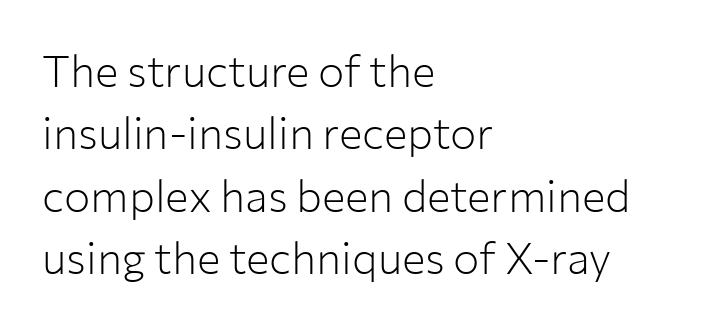
The space beneath each line is pristine and unruled. The axis of the letterforms is exactly vertical. Nope, no serifs anywhere on these letters. No letter is thick-stroked: the sample isn't bold. Spacing verdict: proportional, widths tailored to each character. The lines are quadded left.
